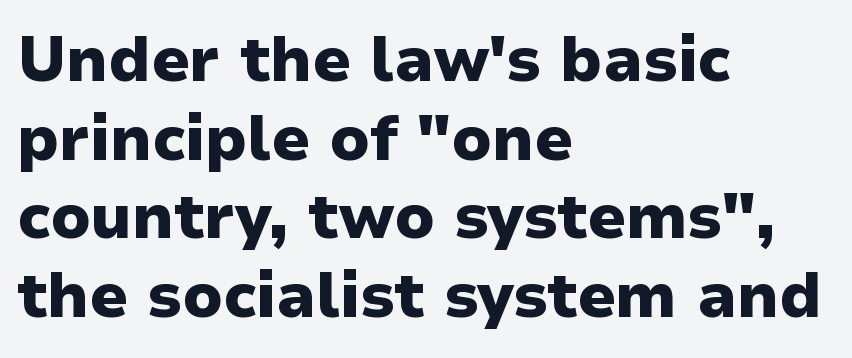
Q: Is the text bold? A: Yes.
Q: Is the text italic (slanted)? A: No, it is upright.
Q: Is the typeface a serif or a sans-serif typeface? A: Sans-serif.
Q: Is the text underlined? A: No.
Q: How is the paragraph aligned? A: Left-aligned.
Q: Is the spacing between letters normal or unusually wide? A: Normal.
Q: Is the spacing between lines tight, normal or loose? A: Normal.
Q: Width (condensed, normal, or wide)? A: Normal.
Q: Stroke contrast? A: Low.
Q: x-height? A: Medium.
Q: Monospaced? A: No.
